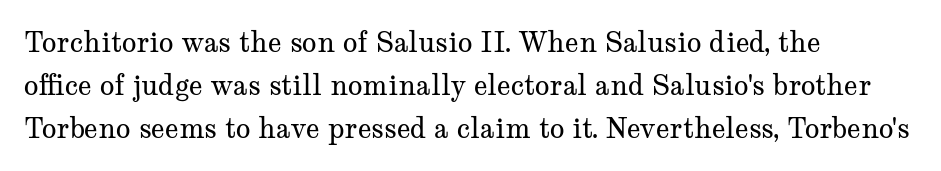
{"italic": "no", "bold": "no", "underline": "no", "align": "left", "line_spacing": "normal", "line_spacing_ratio": 1.6, "letter_spacing": "normal", "letter_spacing_em": 0.0, "glyph_px": 27}
